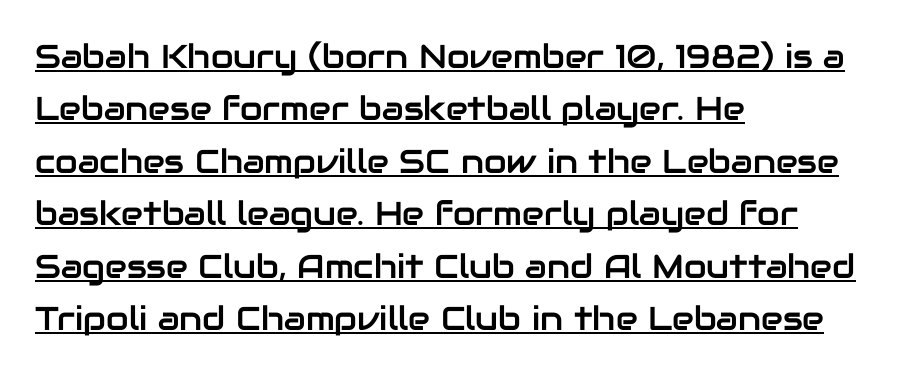
Teacher's note: observe the even left margin — that is flush-left alignment. Compared with typical paragraphs, the rows here are spaced about the same. The face used here is a sans, in the tradition of grotesques and geometrics. Rendered with straight, roman letterforms.
